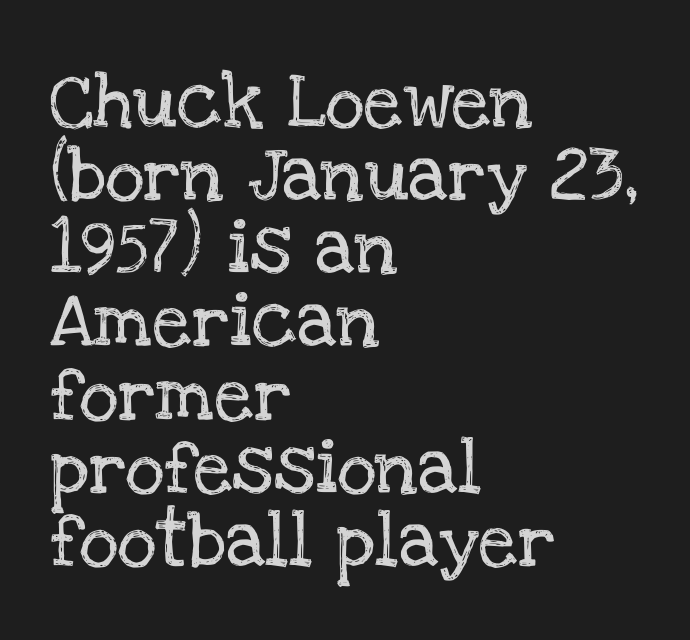
Q: Is the text italic (slanted)? A: No, it is upright.
Q: Is the typeface a serif or a sans-serif typeface? A: Serif.
Q: Is the text underlined? A: No.
Q: How is the paragraph aligned? A: Left-aligned.
Q: Is the spacing between letters normal or unusually wide? A: Normal.
Q: Is the spacing between lines tight, normal or loose? A: Normal.
Q: Width (condensed, normal, or wide)? A: Normal.
Q: Stroke contrast? A: Low.
Q: x-height? A: Large.
Q: Monospaced? A: No.
